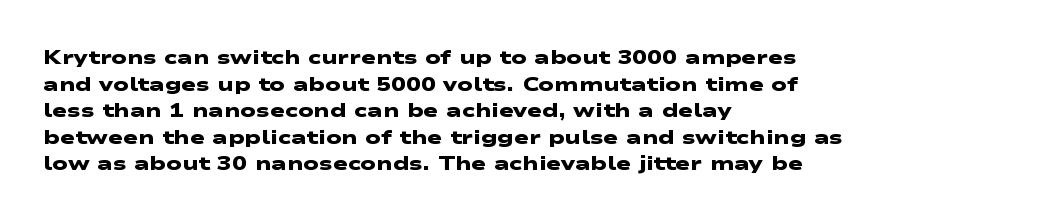
The image shows 20 px bold type; set left-aligned, normal line spacing (1.33x), normal letter spacing, not underlined.
